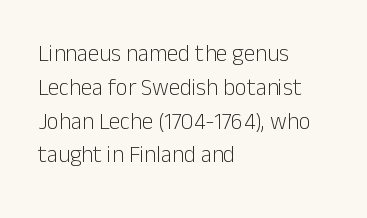
{"italic": "no", "bold": "no", "underline": "no", "align": "left", "line_spacing": "normal", "line_spacing_ratio": 1.47, "letter_spacing": "normal", "letter_spacing_em": 0.0, "glyph_px": 23}
